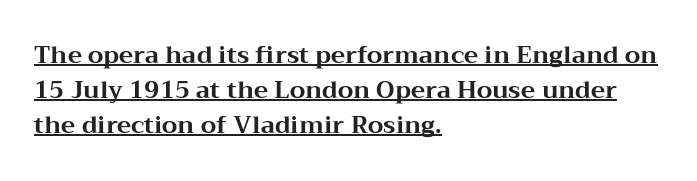
Whoever set this chose a conventional vertical rhythm. Its strokes are broad and dark, the hallmark of bold type. The rendering keeps characters at their native spacing. Underlined type.
